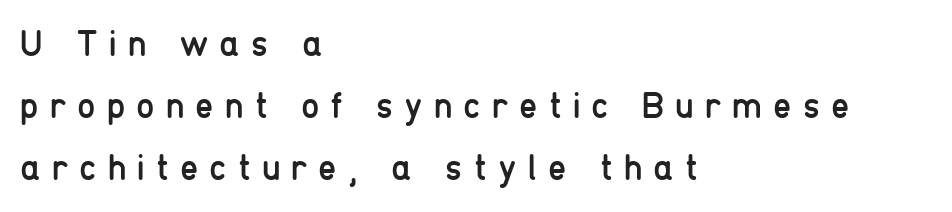
Q: Is the text bold? A: No.
Q: Is the text italic (slanted)? A: No, it is upright.
Q: Is the typeface a serif or a sans-serif typeface? A: Sans-serif.
Q: Is the text underlined? A: No.
Q: How is the paragraph aligned? A: Left-aligned.
Q: Is the spacing between letters normal or unusually wide? A: Unusually wide.
Q: Is the spacing between lines tight, normal or loose? A: Normal.
Q: Width (condensed, normal, or wide)? A: Condensed.
Q: Stroke contrast? A: Low.
Q: x-height? A: Medium.
Q: Monospaced? A: No.
